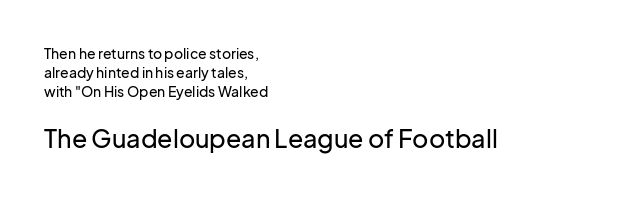
Q: Is the text italic (slanted)? A: No, it is upright.
Q: Is the text underlined? A: No.
Q: How is the paragraph aligned? A: Left-aligned.
Q: Is the spacing between letters normal or unusually wide? A: Normal.
Q: Is the spacing between lines tight, normal or loose? A: Normal.
Q: Which block of text is set in a larger size, the first (top) or the second (bottom)? A: The second (bottom) one.
